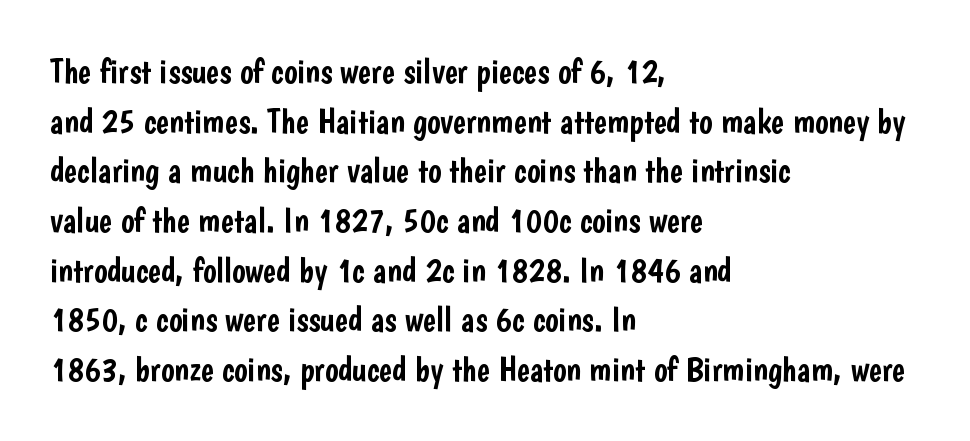
Q: Is the text italic (slanted)? A: No, it is upright.
Q: Is the typeface a serif or a sans-serif typeface? A: Sans-serif.
Q: Is the text underlined? A: No.
Q: How is the paragraph aligned? A: Left-aligned.
Q: Is the spacing between letters normal or unusually wide? A: Normal.
Q: Is the spacing between lines tight, normal or loose? A: Normal.
Q: Width (condensed, normal, or wide)? A: Condensed.
Q: Stroke contrast? A: Low.
Q: x-height? A: Medium.
Q: Monospaced? A: No.
